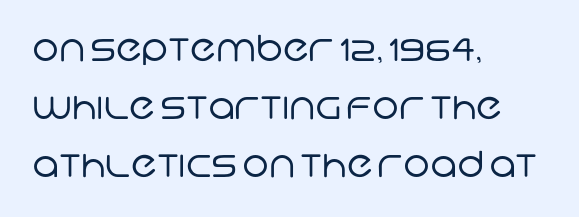
{"serif": "no", "bold": "no", "weight": "regular", "width": "normal", "stroke_contrast": "low", "x_height": "large", "monospaced": "no", "underline": "no", "align": "left", "line_spacing": "normal", "line_spacing_ratio": 1.61, "letter_spacing": "normal", "letter_spacing_em": 0.0, "glyph_px": 36}
